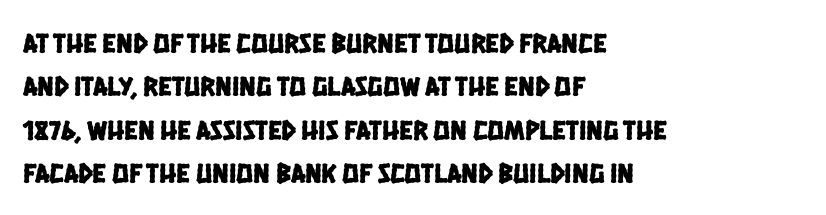
All the whitespace from short lines collects on the right. Nothing sits at the stroke ends, so this counts as sans-serif. Nothing unusual about the tracking: characters are spaced as the font intends. This block has exactly the height ordinary leading produces. The foot of each line stays bare and open. The face used here is proportionally spaced, like ordinary book or web type.
